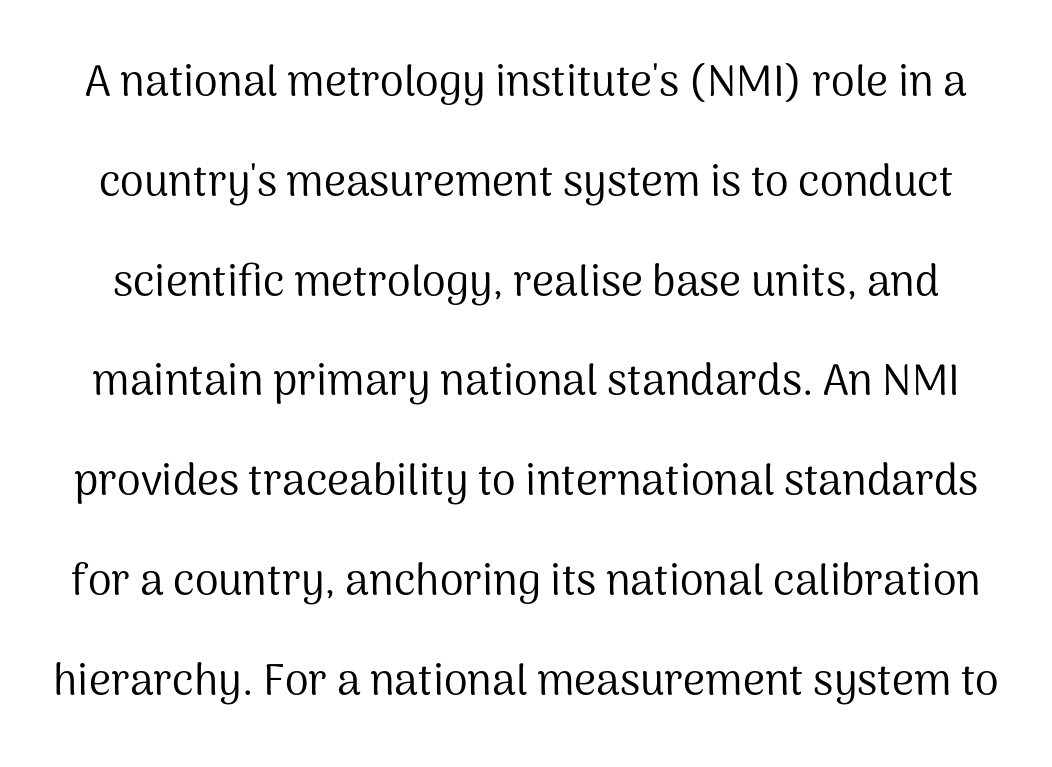
{"serif": "no", "italic": "no", "bold": "no", "weight": "regular", "width": "normal", "stroke_contrast": "medium", "x_height": "medium", "monospaced": "no", "underline": "no", "line_spacing": "loose", "line_spacing_ratio": 2.32, "letter_spacing": "normal", "letter_spacing_em": 0.0, "glyph_px": 43}
